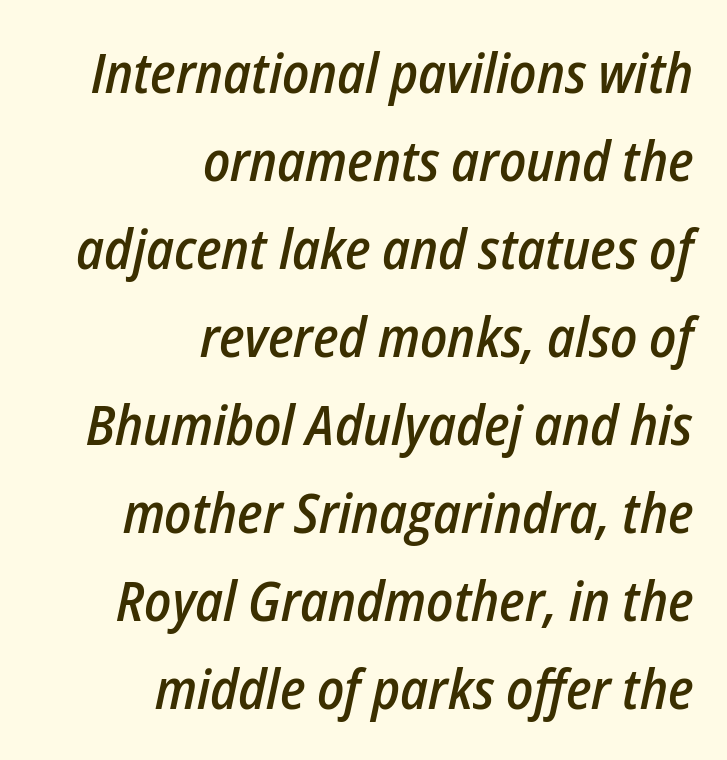
These lines were composed using italics. Honestly, there is no underline to notice here at all. Regular leading. One-word summary of the alignment: right. The rendering uses natural spacing where letterforms have individual widths. The passage shown is semibold, sitting just below true bold.
